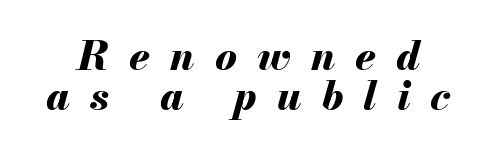
An italicized treatment has been applied to the whole sample. Proportional: the letters do not fall into vertical columns. The lines are packed closely together with very little leading. This rendering widens character spacing well past its baseline value. These lines carry a lot of weight — the face is fully bold.
